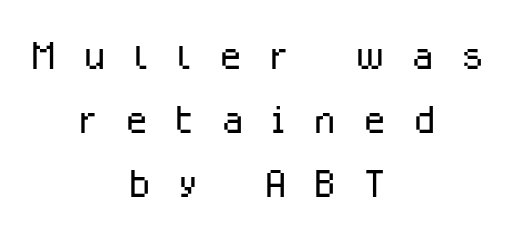
Q: Is the text bold? A: No.
Q: Is the text italic (slanted)? A: No, it is upright.
Q: Is the typeface a serif or a sans-serif typeface? A: Sans-serif.
Q: Is the text underlined? A: No.
Q: How is the paragraph aligned? A: Centered.
Q: Is the spacing between letters normal or unusually wide? A: Unusually wide.
Q: Width (condensed, normal, or wide)? A: Normal.
Q: Stroke contrast? A: Low.
Q: x-height? A: Medium.
Q: Monospaced? A: No.
